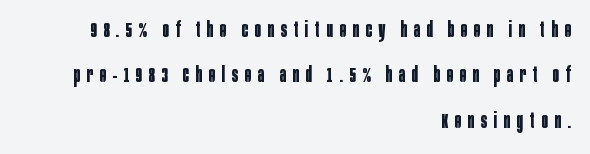
Typographic density is high because the face is bold. Descenders are the only things crossing below the line. Posture: upright roman. Substantial extra tracking has been applied to these lines. Honestly, the rows look like they've been pulled way apart.
